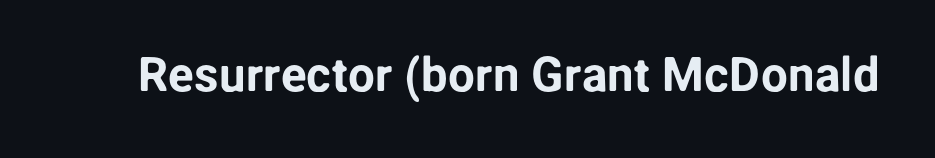
Q: Is the text italic (slanted)? A: No, it is upright.
Q: Is the typeface a serif or a sans-serif typeface? A: Sans-serif.
Q: Is the text underlined? A: No.
Q: Is the spacing between letters normal or unusually wide? A: Normal.
Q: Width (condensed, normal, or wide)? A: Normal.
Q: Stroke contrast? A: Low.
Q: x-height? A: Medium.
Q: Monospaced? A: No.
